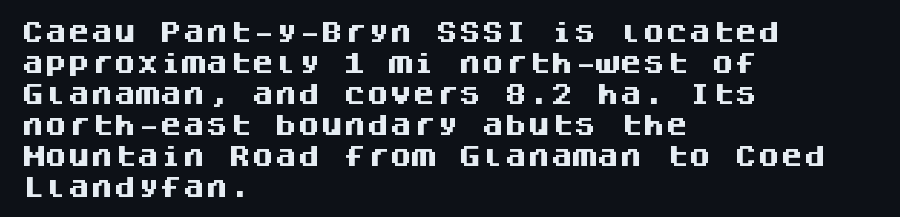
Q: Is the text bold? A: Yes.
Q: Is the text italic (slanted)? A: No, it is upright.
Q: Is the text underlined? A: No.
Q: How is the paragraph aligned? A: Left-aligned.
Q: Is the spacing between letters normal or unusually wide? A: Normal.
Q: Is the spacing between lines tight, normal or loose? A: Normal.
